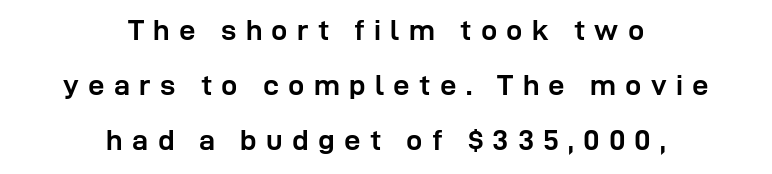
The image shows 29 px semibold sans-serif type, upright; set centered, line spacing 1.89x, unusually wide letter spacing (+0.32 em), not underlined; low stroke contrast and a medium x-height.
